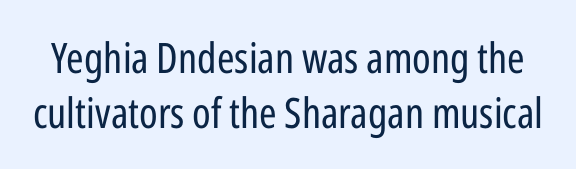
{"serif": "no", "italic": "no", "bold": "no", "weight": "regular", "width": "condensed", "stroke_contrast": "low", "x_height": "medium", "monospaced": "no", "underline": "no", "line_spacing": "normal", "line_spacing_ratio": 1.3, "letter_spacing": "normal", "letter_spacing_em": 0.0, "glyph_px": 42}
